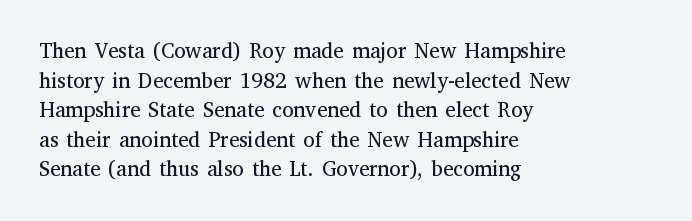
Q: Is the text bold? A: No.
Q: Is the text italic (slanted)? A: No, it is upright.
Q: Is the text underlined? A: No.
Q: How is the paragraph aligned? A: Left-aligned.
Q: Is the spacing between letters normal or unusually wide? A: Normal.
Q: Is the spacing between lines tight, normal or loose? A: Normal.
